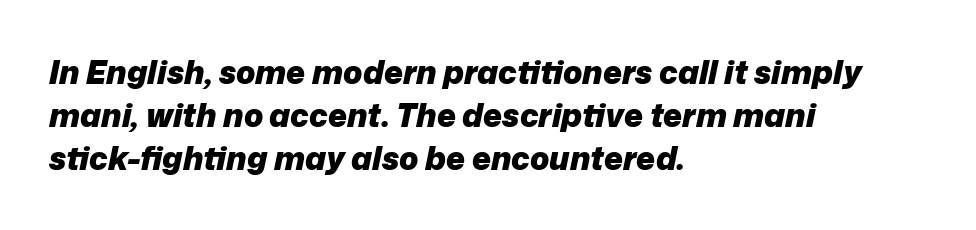
The image shows 32 px heavy type, italic (leaning right); set left-aligned, normal line spacing (1.34x), normal letter spacing, not underlined; low stroke contrast and a medium x-height.
